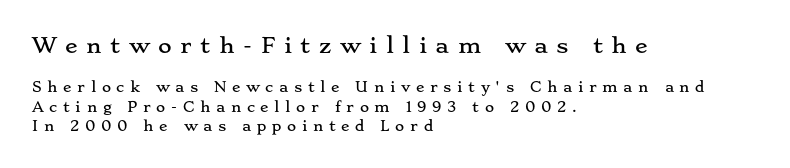
This block has exactly the height ordinary leading produces. The rendering inserts visible extra space after every character. Teacher's note: observe the even left margin — that is flush-left alignment. The face used here appears at its bigger size in the upper chunk.
